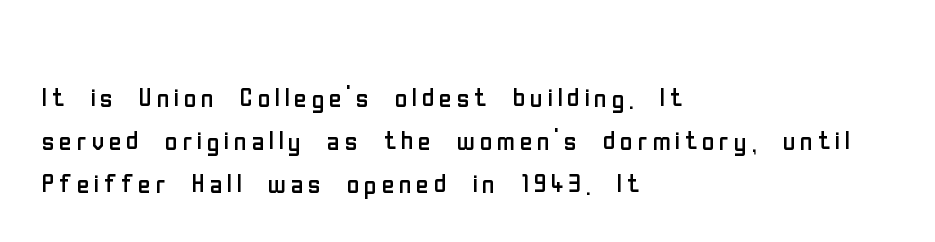
The image shows 35 px regular-weight, condensed sans-serif type, upright; set left-aligned, line spacing 1.23x, not underlined; low stroke contrast and a medium x-height.
